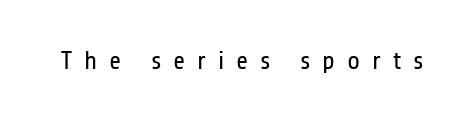
{"italic": "no", "bold": "no", "underline": "no", "letter_spacing": "wide", "letter_spacing_em": 0.45, "glyph_px": 26}
